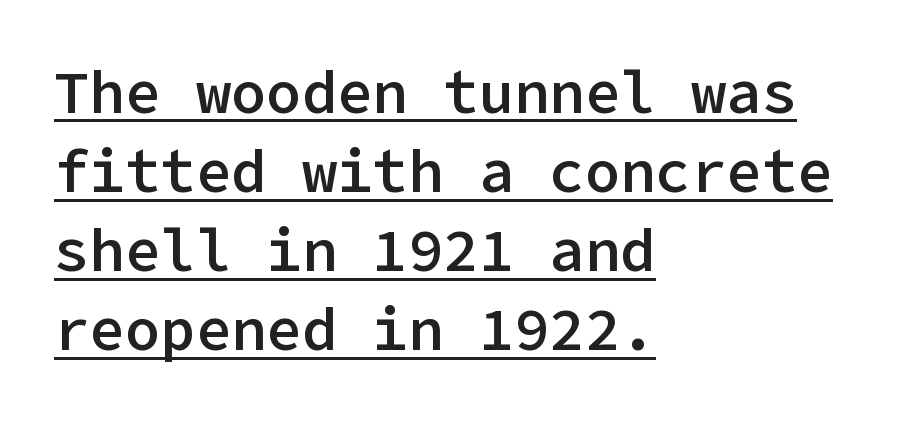
{"serif": "no", "italic": "no", "bold": "semi", "weight": "semibold", "width": "normal", "stroke_contrast": "low", "x_height": "medium", "underline": "yes", "align": "left", "line_spacing": "normal", "line_spacing_ratio": 1.34, "letter_spacing": "normal", "letter_spacing_em": 0.0, "glyph_px": 59}
